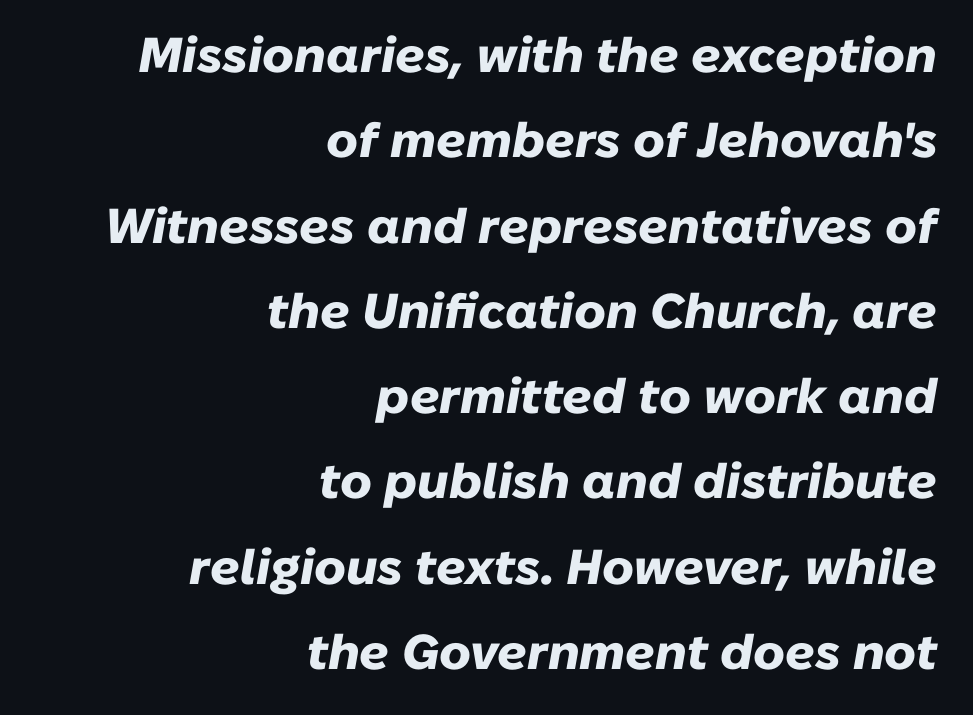
The image shows 49 px heavy type, italic (leaning right); set right-aligned, line spacing 1.74x, normal letter spacing, not underlined; low stroke contrast and a medium x-height.
